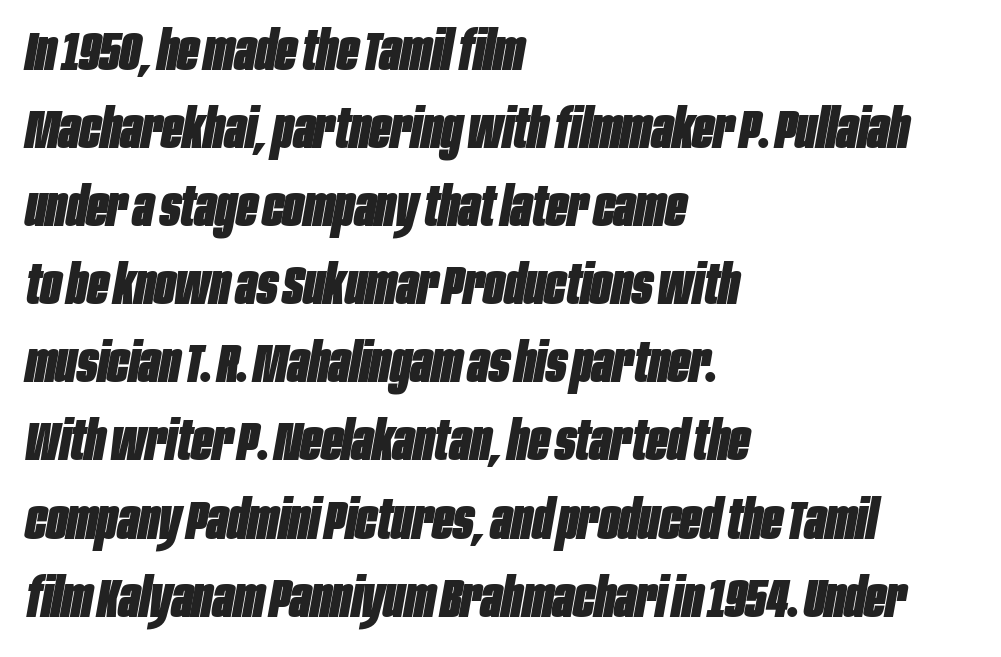
Q: Is the text bold? A: Yes.
Q: Is the text italic (slanted)? A: Yes, it leans right by about 10 degrees.
Q: Is the text underlined? A: No.
Q: How is the paragraph aligned? A: Left-aligned.
Q: Is the spacing between letters normal or unusually wide? A: Normal.
Q: Is the spacing between lines tight, normal or loose? A: Normal.
Q: Width (condensed, normal, or wide)? A: Condensed.
Q: Stroke contrast? A: Low.
Q: x-height? A: Large.
Q: Monospaced? A: No.
